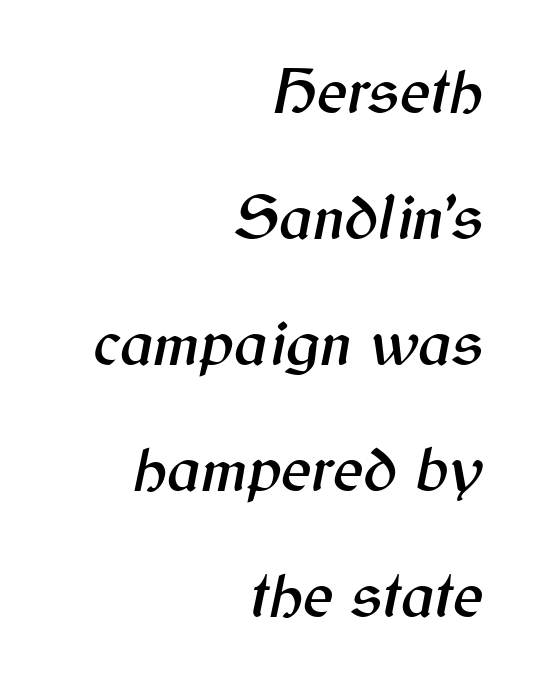
{"italic": "yes", "lean": "right", "slant_degrees": 12, "width": "normal", "stroke_contrast": "medium", "x_height": "medium", "monospaced": "no", "underline": "no", "align": "right", "line_spacing": "loose", "line_spacing_ratio": 1.97, "letter_spacing": "normal", "letter_spacing_em": 0.0, "glyph_px": 64}
